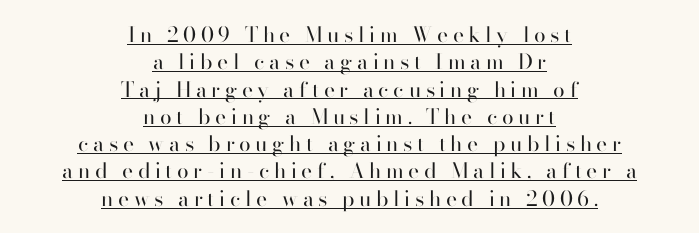
{"italic": "no", "bold": "no", "underline": "yes", "align": "center", "line_spacing": "normal", "line_spacing_ratio": 1.3, "letter_spacing": "wide", "letter_spacing_em": 0.22, "glyph_px": 21}
